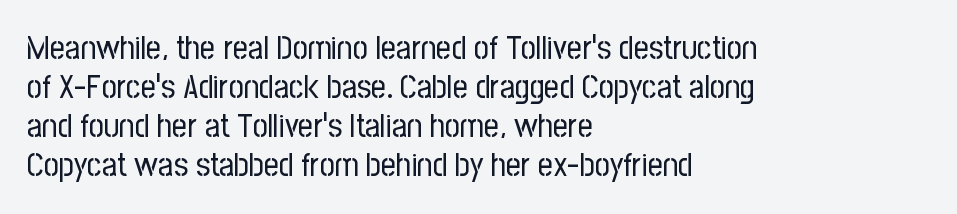
{"serif": "no", "italic": "no", "bold": "no", "weight": "regular", "width": "condensed", "stroke_contrast": "low", "x_height": "medium", "monospaced": "no", "underline": "no", "align": "left", "line_spacing_ratio": 1.18, "letter_spacing": "normal", "letter_spacing_em": 0.0, "glyph_px": 33}
